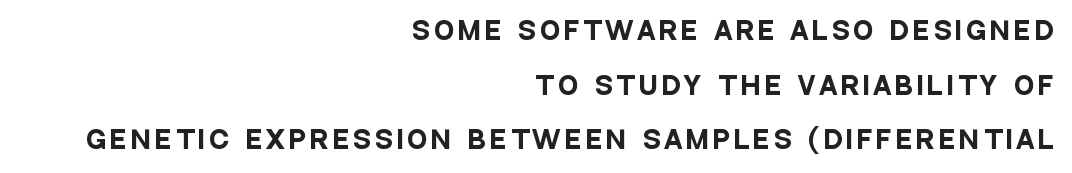
The image shows 24 px bold type, upright; set right-aligned, loose line spacing (2.28x), not underlined.
